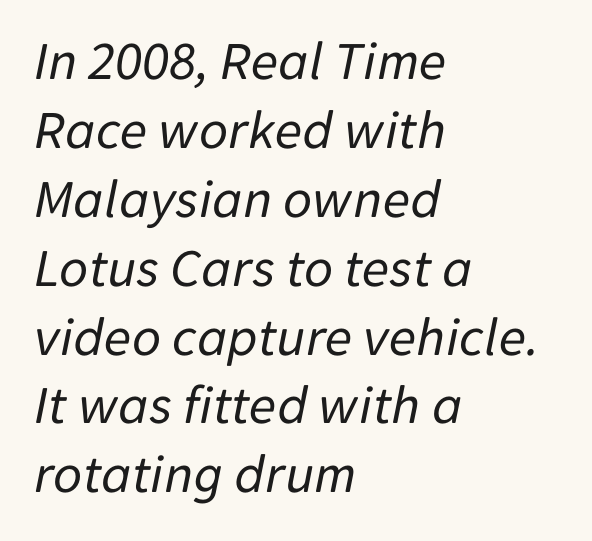
The image shows 56 px regular-weight type, italic (leaning right); set left-aligned, line spacing 1.23x, normal letter spacing, not underlined; low stroke contrast and a medium x-height.
